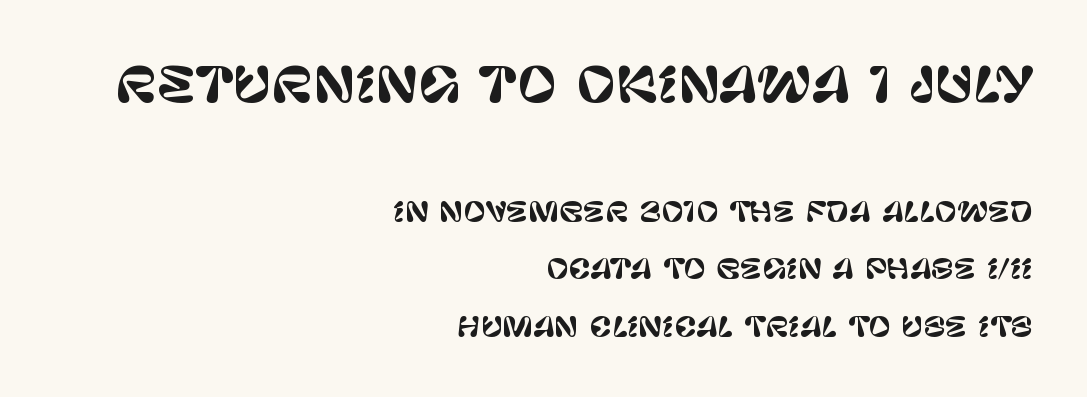
{"serif": "no", "width": "normal", "stroke_contrast": "low", "x_height": "large", "monospaced": "no", "underline": "no", "align": "right", "line_spacing": "loose", "line_spacing_ratio": 2.13, "letter_spacing": "normal", "letter_spacing_em": 0.0, "larger_block": "first", "size_ratio": 1.78, "glyph_px": 48}
